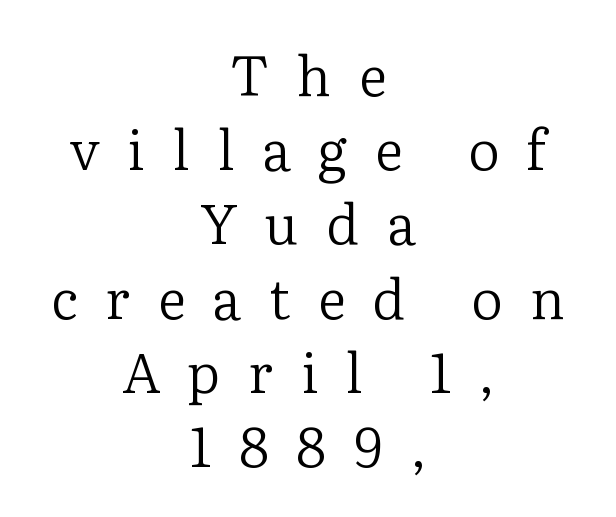
Stroke terminals: seriffed. A typesetter would call this proportional, since set widths differ per character. The passage shown has open, widely tracked lettering throughout. Short and long lines alike share a common midpoint.
